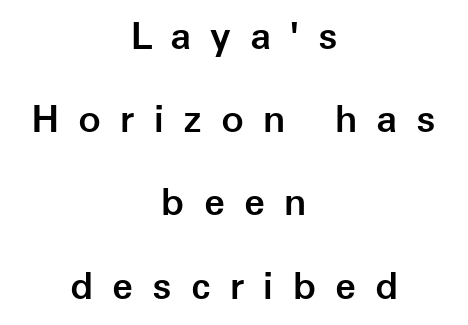
Rows of type keep a wide berth in the vertical direction. Compared with typical body copy, the letter spacing here is much looser. The compositor balanced each line on the midline. The gap between lines stays unmarked. The face used here is proportionally spaced, like ordinary book or web type.
